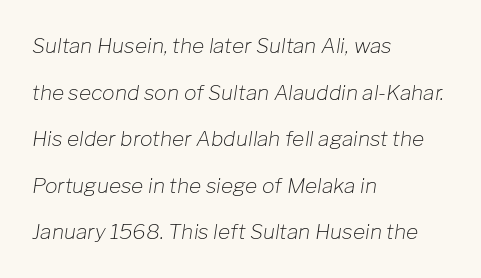
{"italic": "yes", "lean": "right", "slant_degrees": 8, "bold": "no", "underline": "no", "align": "left", "line_spacing": "loose", "line_spacing_ratio": 2.22, "letter_spacing": "normal", "letter_spacing_em": 0.0, "glyph_px": 21}
